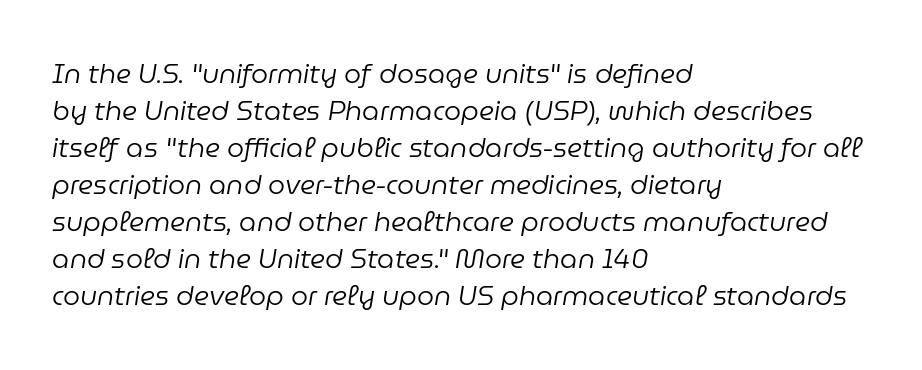
Q: Is the text bold? A: No.
Q: Is the text italic (slanted)? A: Yes, it leans right by about 9 degrees.
Q: Is the text underlined? A: No.
Q: How is the paragraph aligned? A: Left-aligned.
Q: Is the spacing between letters normal or unusually wide? A: Normal.
Q: Is the spacing between lines tight, normal or loose? A: Normal.
